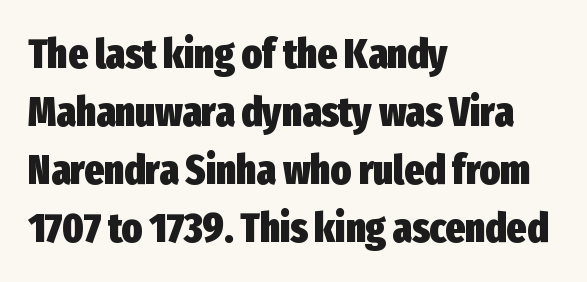
Q: Is the text bold? A: Yes.
Q: Is the text italic (slanted)? A: No, it is upright.
Q: Is the typeface a serif or a sans-serif typeface? A: Sans-serif.
Q: Is the text underlined? A: No.
Q: How is the paragraph aligned? A: Left-aligned.
Q: Is the spacing between letters normal or unusually wide? A: Normal.
Q: Is the spacing between lines tight, normal or loose? A: Normal.
Q: Width (condensed, normal, or wide)? A: Condensed.
Q: Stroke contrast? A: Low.
Q: x-height? A: Medium.
Q: Monospaced? A: No.
